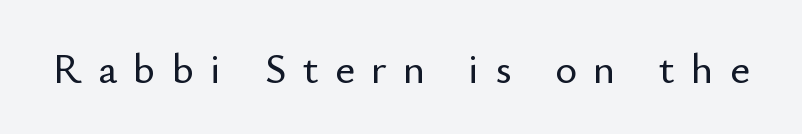
The letters advance in unequal steps, a hallmark of proportional type. Letters rest on an invisible, unmarked baseline. Someone cranked the tracking dial way up on this one. Serif or sans? Sans — the stroke terminals are bare. When letters stand straight like this, we call the style roman or upright.
